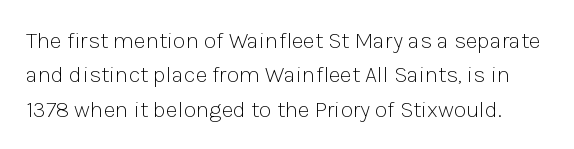
Rendered with straight, roman letterforms. Normally led — the rows are evenly, conventionally spaced. The weight tops out at a normal text grade. The line texture is even and compact thanks to regular tracking. Letters rest on an invisible, unmarked baseline.
